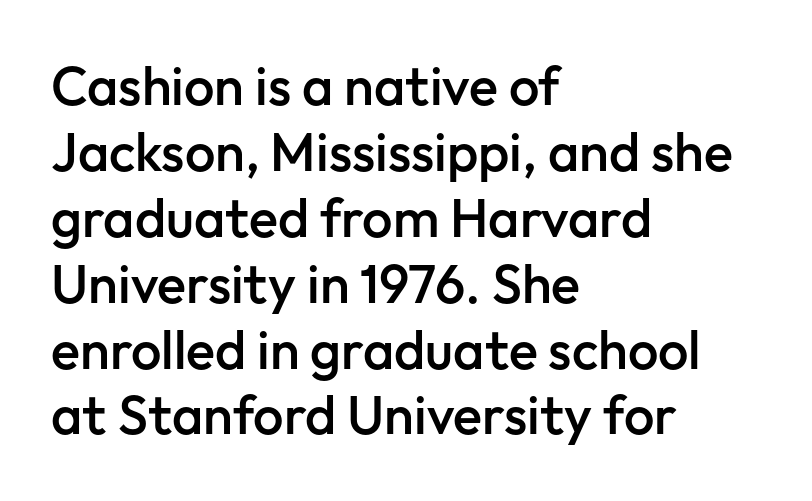
Q: Is the text bold? A: Semi-bold.
Q: Is the text italic (slanted)? A: No, it is upright.
Q: Is the typeface a serif or a sans-serif typeface? A: Sans-serif.
Q: Is the text underlined? A: No.
Q: How is the paragraph aligned? A: Left-aligned.
Q: Is the spacing between letters normal or unusually wide? A: Normal.
Q: Width (condensed, normal, or wide)? A: Normal.
Q: Stroke contrast? A: Low.
Q: x-height? A: Medium.
Q: Monospaced? A: No.
